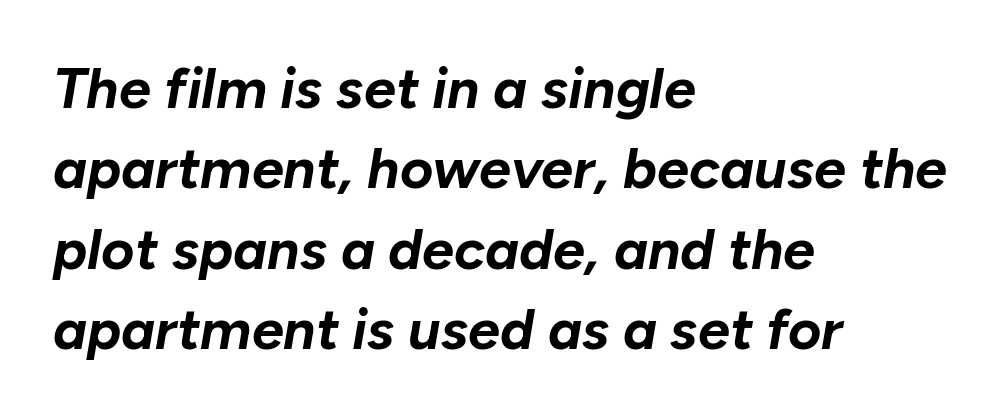
{"italic": "yes", "lean": "right", "slant_degrees": 10, "bold": "yes", "weight": "bold", "width": "normal", "stroke_contrast": "low", "x_height": "medium", "monospaced": "no", "underline": "no", "align": "left", "line_spacing": "normal", "line_spacing_ratio": 1.41, "letter_spacing": "normal", "letter_spacing_em": 0.0, "glyph_px": 57}
